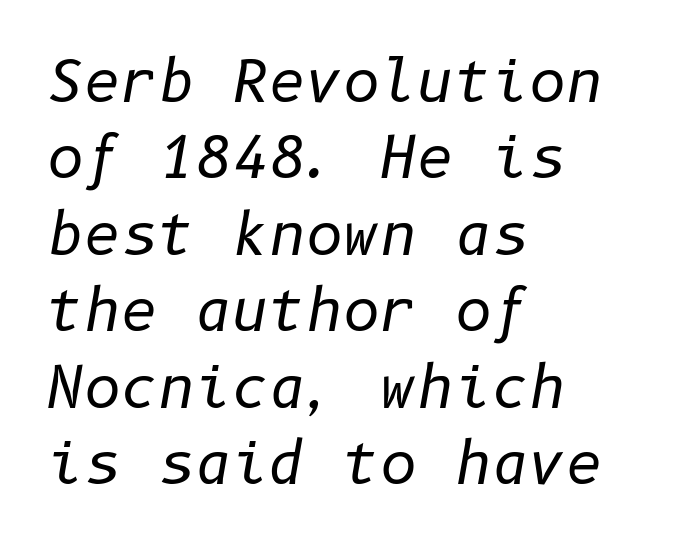
Q: Is the text bold? A: No.
Q: Is the text italic (slanted)? A: Yes, it leans right by about 10 degrees.
Q: Is the text underlined? A: No.
Q: How is the paragraph aligned? A: Left-aligned.
Q: Is the spacing between letters normal or unusually wide? A: Normal.
Q: Is the spacing between lines tight, normal or loose? A: Normal.
Q: Width (condensed, normal, or wide)? A: Normal.
Q: Stroke contrast? A: Low.
Q: x-height? A: Medium.
